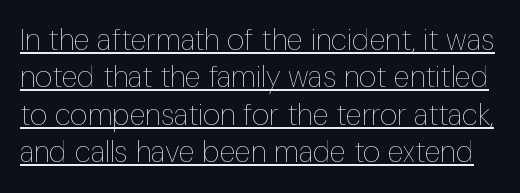
Q: Is the text bold? A: No.
Q: Is the text italic (slanted)? A: No, it is upright.
Q: Is the text underlined? A: Yes.
Q: Is the spacing between letters normal or unusually wide? A: Normal.
Q: Is the spacing between lines tight, normal or loose? A: Normal.
Q: Width (condensed, normal, or wide)? A: Condensed.
Q: Stroke contrast? A: Low.
Q: x-height? A: Medium.
Q: Monospaced? A: No.
